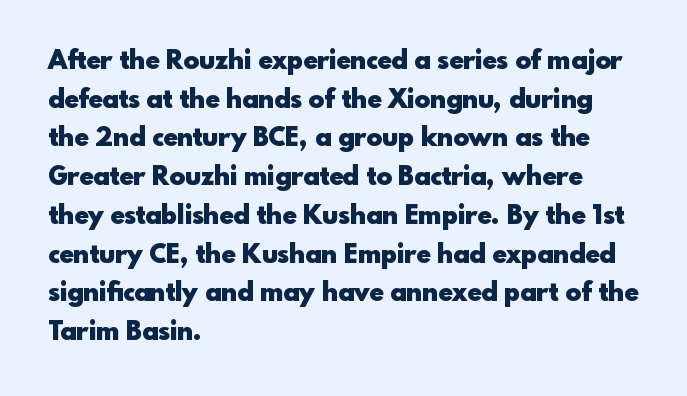
Leading: standard. Glyph-to-glyph distance matches everyday printed text. The face used here has the dense, thick strokes of a bold. These lines stack with their left ends in a neat column.
